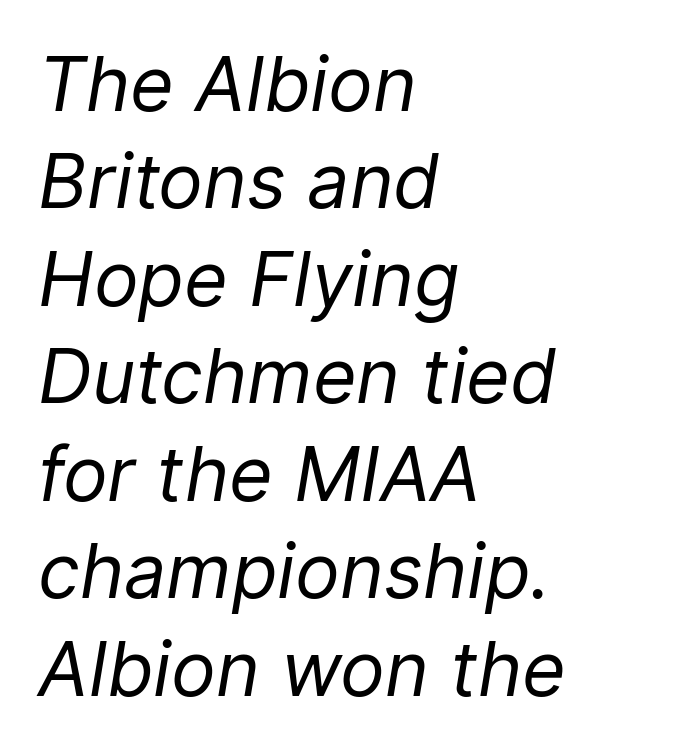
Q: Is the text bold? A: No.
Q: Is the text italic (slanted)? A: Yes, it leans right by about 9 degrees.
Q: Is the text underlined? A: No.
Q: How is the paragraph aligned? A: Left-aligned.
Q: Is the spacing between letters normal or unusually wide? A: Normal.
Q: Is the spacing between lines tight, normal or loose? A: Normal.
Q: Width (condensed, normal, or wide)? A: Normal.
Q: Stroke contrast? A: Low.
Q: x-height? A: Medium.
Q: Monospaced? A: No.
